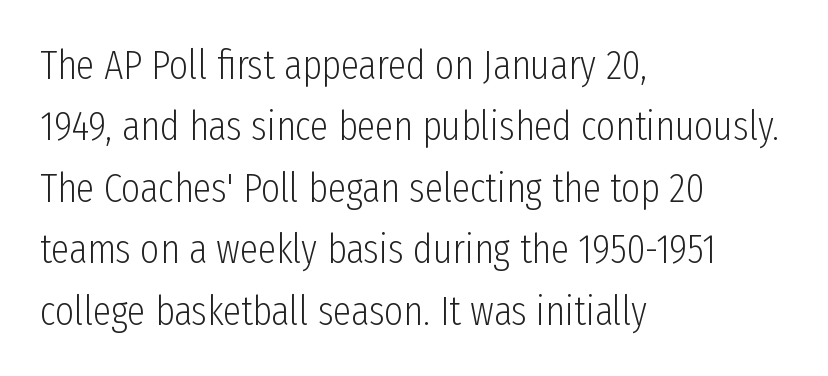
{"serif": "no", "italic": "no", "bold": "no", "weight": "light", "width": "condensed", "stroke_contrast": "low", "x_height": "medium", "monospaced": "no", "underline": "no", "align": "left", "line_spacing": "normal", "line_spacing_ratio": 1.5, "letter_spacing": "normal", "letter_spacing_em": 0.0, "glyph_px": 41}
